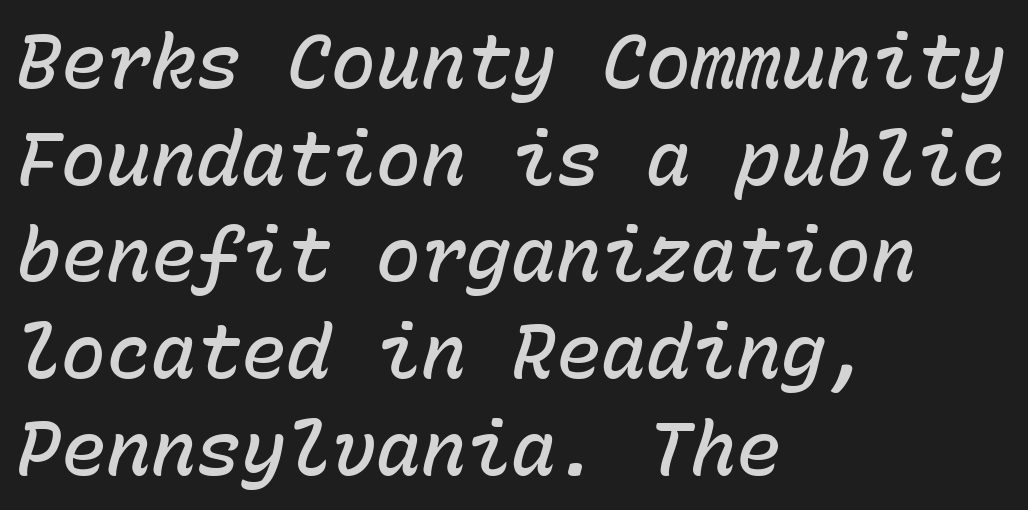
Q: Is the text bold? A: Semi-bold.
Q: Is the text italic (slanted)? A: Yes, it leans right by about 15 degrees.
Q: Is the text underlined? A: No.
Q: How is the paragraph aligned? A: Left-aligned.
Q: Is the spacing between letters normal or unusually wide? A: Normal.
Q: Is the spacing between lines tight, normal or loose? A: Normal.
Q: Width (condensed, normal, or wide)? A: Normal.
Q: Stroke contrast? A: Low.
Q: x-height? A: Medium.
Q: Monospaced? A: Yes.
